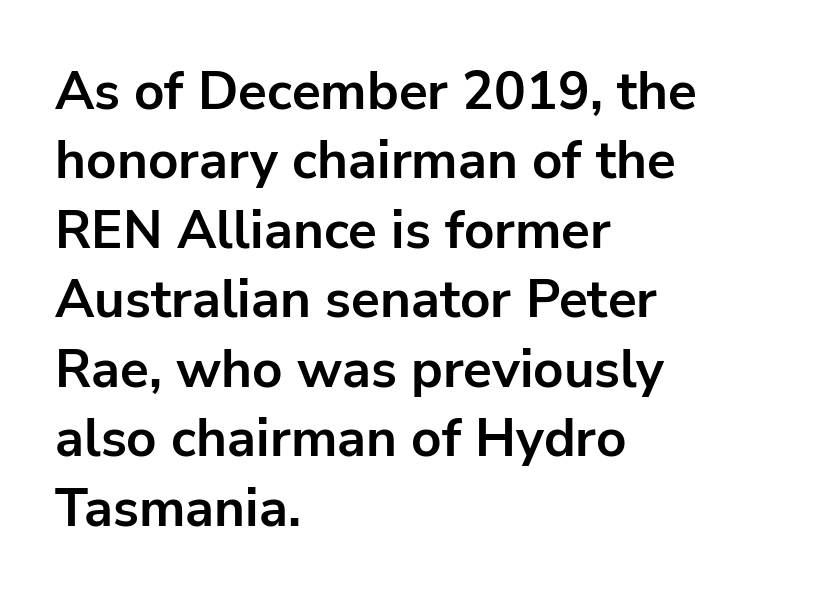
Q: Is the text bold? A: Yes.
Q: Is the text italic (slanted)? A: No, it is upright.
Q: Is the typeface a serif or a sans-serif typeface? A: Sans-serif.
Q: Is the text underlined? A: No.
Q: How is the paragraph aligned? A: Left-aligned.
Q: Is the spacing between letters normal or unusually wide? A: Normal.
Q: Is the spacing between lines tight, normal or loose? A: Normal.
Q: Width (condensed, normal, or wide)? A: Normal.
Q: Stroke contrast? A: Low.
Q: x-height? A: Medium.
Q: Monospaced? A: No.
